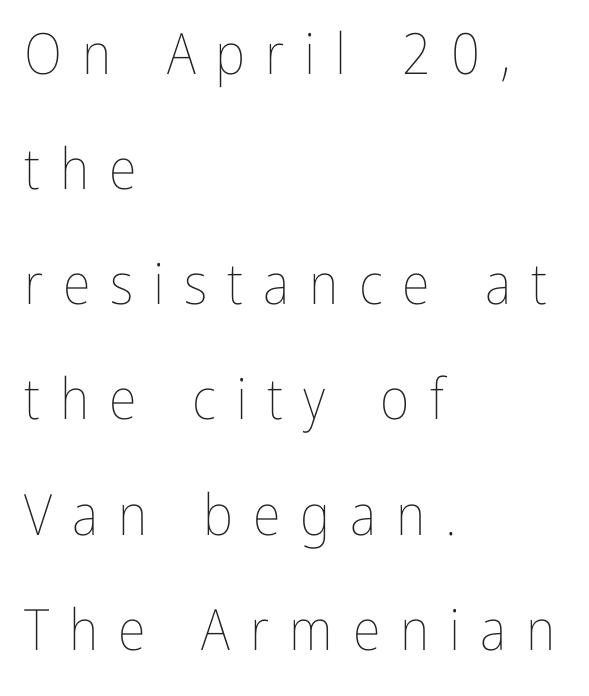
Q: Is the text bold? A: No.
Q: Is the text italic (slanted)? A: No, it is upright.
Q: Is the text underlined? A: No.
Q: How is the paragraph aligned? A: Left-aligned.
Q: Is the spacing between letters normal or unusually wide? A: Unusually wide.
Q: Is the spacing between lines tight, normal or loose? A: Loose.
Q: Width (condensed, normal, or wide)? A: Condensed.
Q: Stroke contrast? A: Low.
Q: x-height? A: Medium.
Q: Monospaced? A: No.
